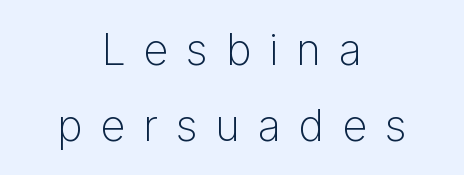
{"serif": "no", "italic": "no", "bold": "no", "weight": "light", "width": "normal", "stroke_contrast": "low", "x_height": "medium", "monospaced": "no", "underline": "no", "align": "center", "line_spacing_ratio": 1.73, "letter_spacing": "wide", "letter_spacing_em": 0.41, "glyph_px": 44}
